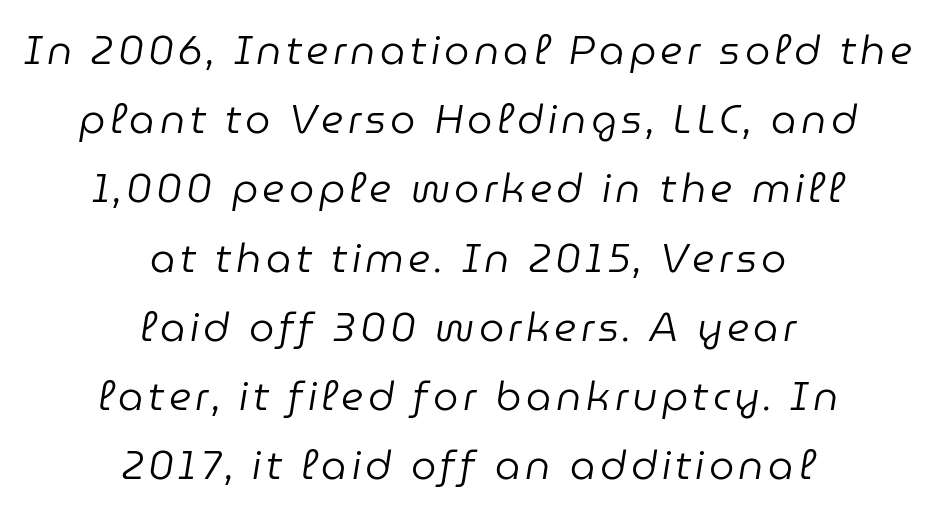
Yep, that's italic — everything's leaning. No extra ink here — the face is not bold. Nobody drew a line under any word here. Notice how the passage keeps no hard edge, just a central spine. Think of a printed novel: that variable character pitch is what you see here.
